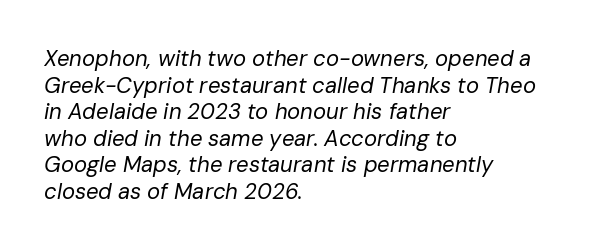
The image shows 22 px text type, italic (leaning right); set left-aligned, line spacing 1.21x, normal letter spacing, not underlined.
